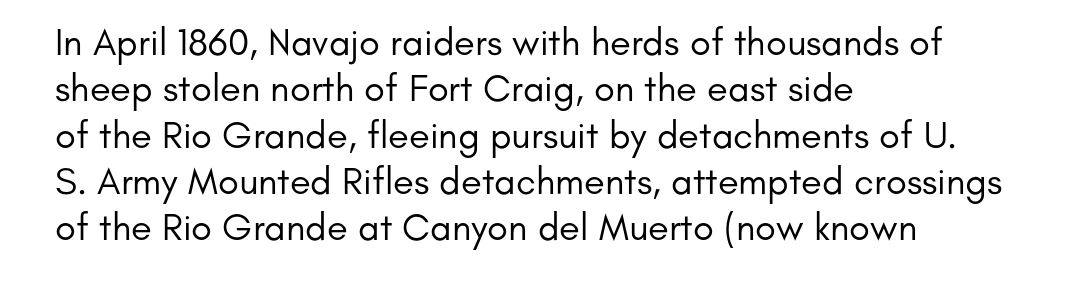
The image shows 38 px regular-weight sans-serif type, upright; set left-aligned, line spacing 1.22x, normal letter spacing, not underlined; low stroke contrast and a small x-height.
